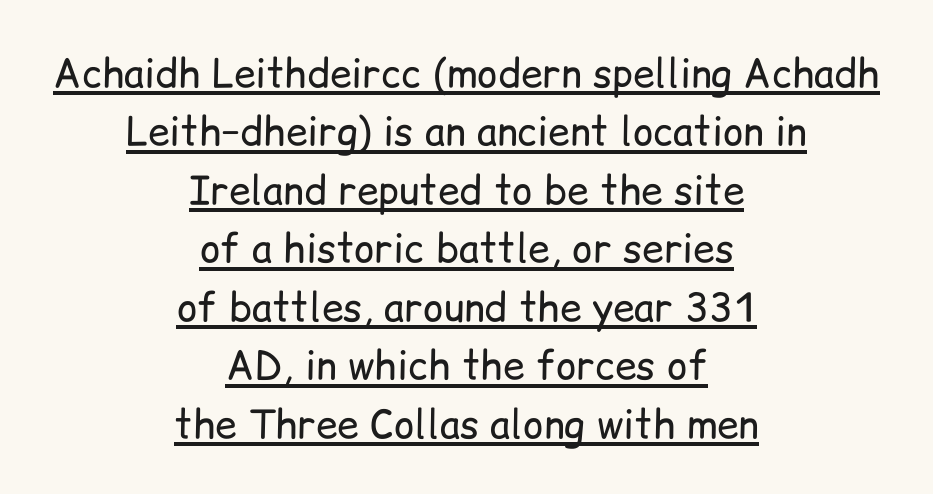
{"serif": "no", "italic": "no", "bold": "no", "weight": "regular", "width": "normal", "stroke_contrast": "low", "x_height": "medium", "monospaced": "no", "underline": "yes", "align": "center", "line_spacing": "normal", "line_spacing_ratio": 1.5, "letter_spacing": "normal", "letter_spacing_em": 0.0, "glyph_px": 39}
